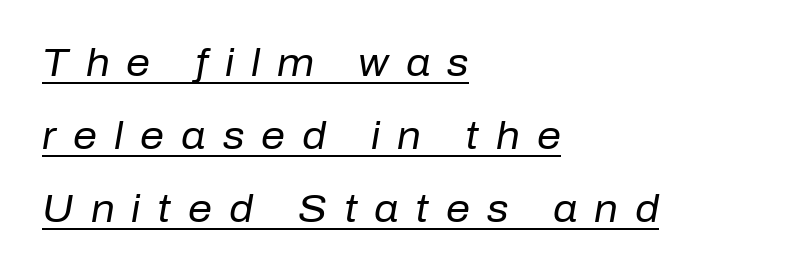
The image shows 38 px regular-weight type, italic (leaning right); set left-aligned, loose line spacing (1.92x), unusually wide letter spacing (+0.45 em), underlined; low stroke contrast and a medium x-height.
